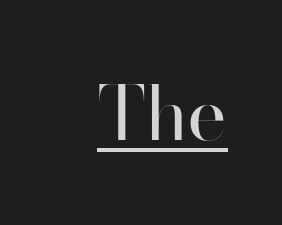
Q: Is the text bold? A: No.
Q: Is the text italic (slanted)? A: No, it is upright.
Q: Is the typeface a serif or a sans-serif typeface? A: Sans-serif.
Q: Is the text underlined? A: Yes.
Q: Is the spacing between letters normal or unusually wide? A: Normal.
Q: Width (condensed, normal, or wide)? A: Normal.
Q: Stroke contrast? A: High.
Q: x-height? A: Small.
Q: Monospaced? A: No.
